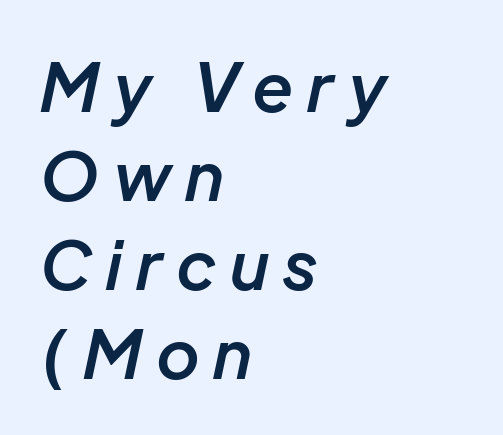
{"italic": "yes", "lean": "right", "slant_degrees": 12, "bold": "semi", "weight": "semibold", "width": "normal", "stroke_contrast": "low", "x_height": "medium", "monospaced": "no", "underline": "no", "align": "left", "line_spacing": "normal", "line_spacing_ratio": 1.33, "letter_spacing": "wide", "letter_spacing_em": 0.22, "glyph_px": 67}
